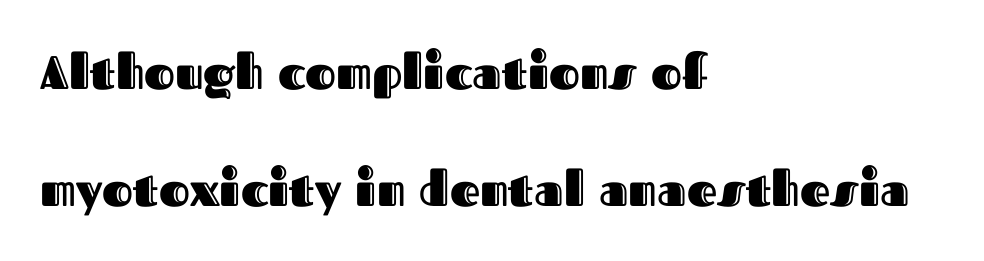
The lines are quadded left. The passage shown is not underscored anywhere. Is there much room between lines? Yes — plenty of vertical air separates them. How are the letters spaced? Ordinarily, with no added tracking.
